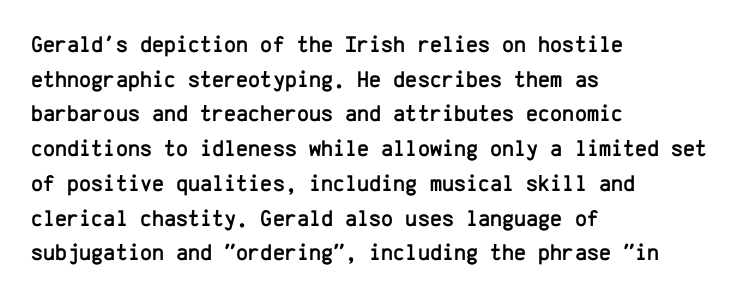
Q: Is the text italic (slanted)? A: No, it is upright.
Q: Is the text underlined? A: No.
Q: How is the paragraph aligned? A: Left-aligned.
Q: Is the spacing between letters normal or unusually wide? A: Normal.
Q: Is the spacing between lines tight, normal or loose? A: Normal.
